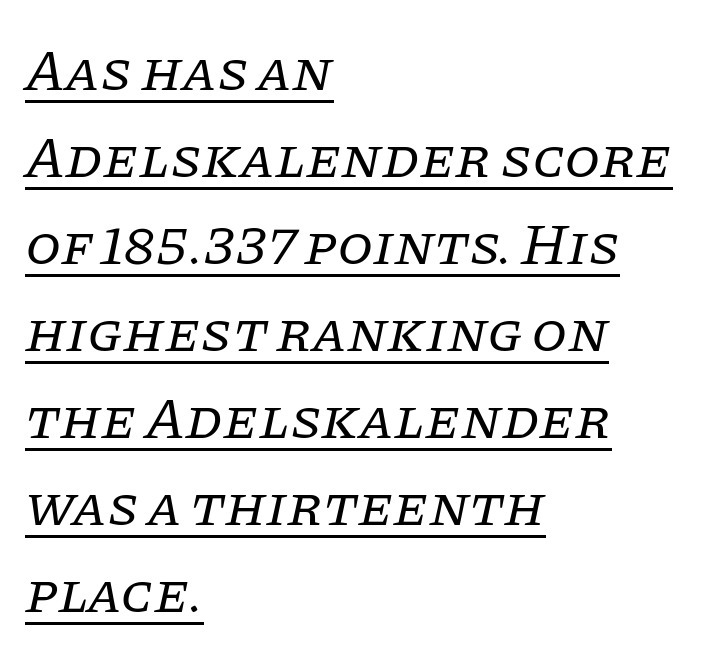
{"serif": "yes", "italic": "yes", "lean": "right", "slant_degrees": 11, "bold": "no", "weight": "regular", "width": "normal", "stroke_contrast": "low", "x_height": "large", "monospaced": "no", "underline": "yes", "align": "left", "line_spacing": "normal", "line_spacing_ratio": 1.5, "letter_spacing": "normal", "letter_spacing_em": 0.0, "glyph_px": 58}
